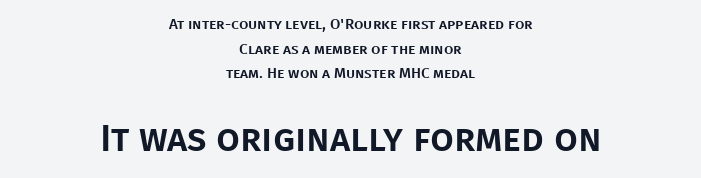
The image shows 38 px sans-serif type, upright; set centered, normal line spacing (1.64x), normal letter spacing, not underlined; the second (bottom) block is 2.53x larger; low stroke contrast and a large x-height.
